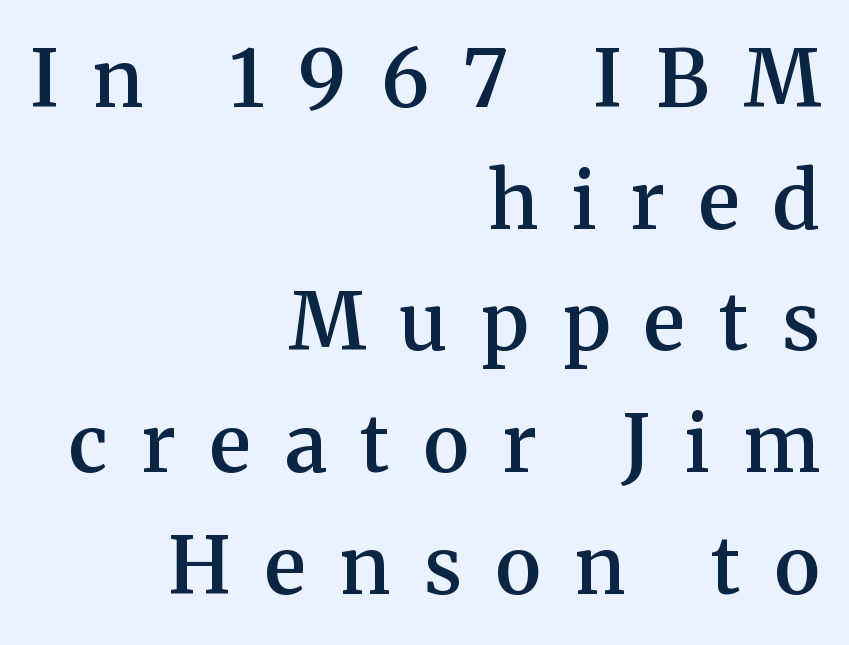
{"serif": "yes", "italic": "no", "bold": "semi", "weight": "semibold", "width": "normal", "stroke_contrast": "medium", "x_height": "medium", "monospaced": "no", "underline": "no", "align": "right", "line_spacing": "normal", "line_spacing_ratio": 1.54, "letter_spacing": "wide", "letter_spacing_em": 0.43, "glyph_px": 79}
